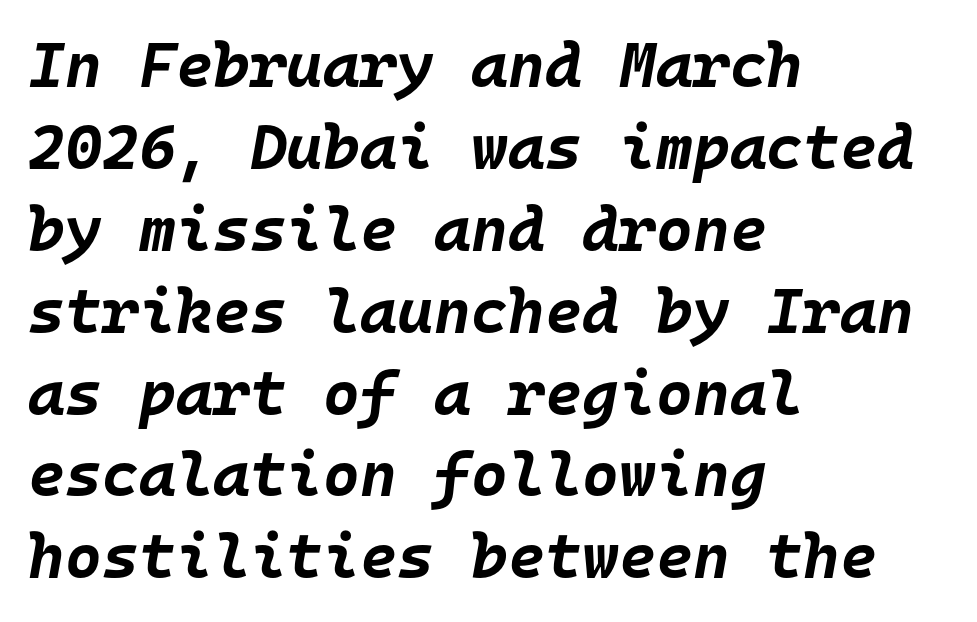
The image shows 63 px bold type, italic (leaning right), monospaced; set left-aligned, normal line spacing (1.3x), normal letter spacing, not underlined; low stroke contrast and a large x-height.
